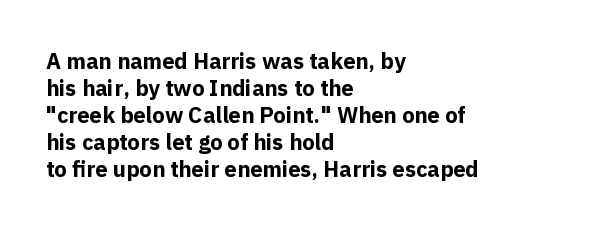
Q: Is the text bold? A: Yes.
Q: Is the text italic (slanted)? A: No, it is upright.
Q: Is the text underlined? A: No.
Q: How is the paragraph aligned? A: Left-aligned.
Q: Is the spacing between letters normal or unusually wide? A: Normal.
